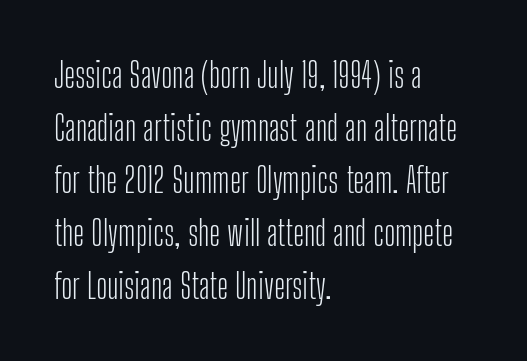
The passage shown has conventional tracking throughout. Each line starts at the same left margin while the right side varies. The font sits on the lighter half of the weight spectrum, regular included. Serifs: no, the terminals of the letterforms are clean. Vertical spacing — default.
